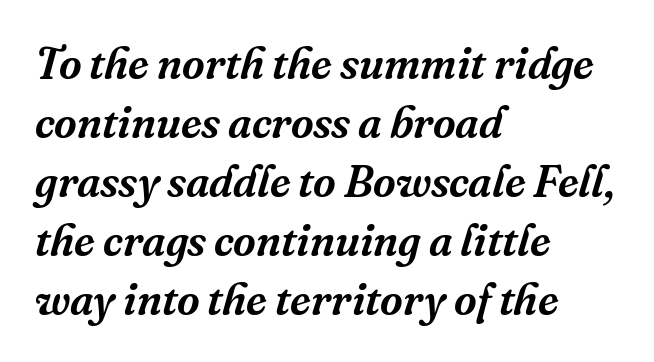
{"serif": "yes", "italic": "yes", "lean": "right", "slant_degrees": 16, "width": "normal", "stroke_contrast": "medium", "x_height": "medium", "monospaced": "no", "underline": "no", "align": "left", "line_spacing": "normal", "line_spacing_ratio": 1.34, "letter_spacing": "normal", "letter_spacing_em": 0.0, "glyph_px": 44}
